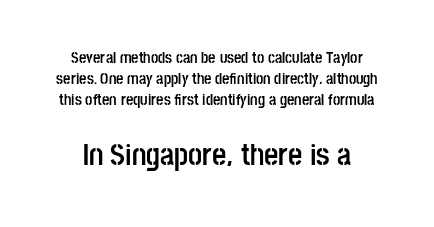
{"serif": "no", "italic": "no", "bold": "yes", "weight": "semibold", "width": "condensed", "stroke_contrast": "low", "x_height": "large", "monospaced": "no", "underline": "no", "line_spacing": "normal", "line_spacing_ratio": 1.3, "letter_spacing": "normal", "letter_spacing_em": 0.0, "larger_block": "second", "size_ratio": 1.94, "glyph_px": 31}
